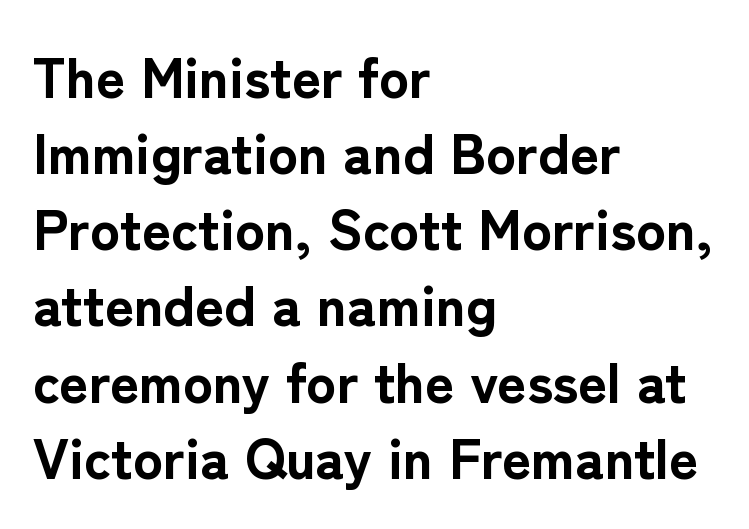
The rows are spaced the way most documents space them. Upright lettering throughout. You could call the tracking neutral — neither tight nor loose. The rag falls on the right side of this text block. Stroke terminals: plain, sans-serif.
